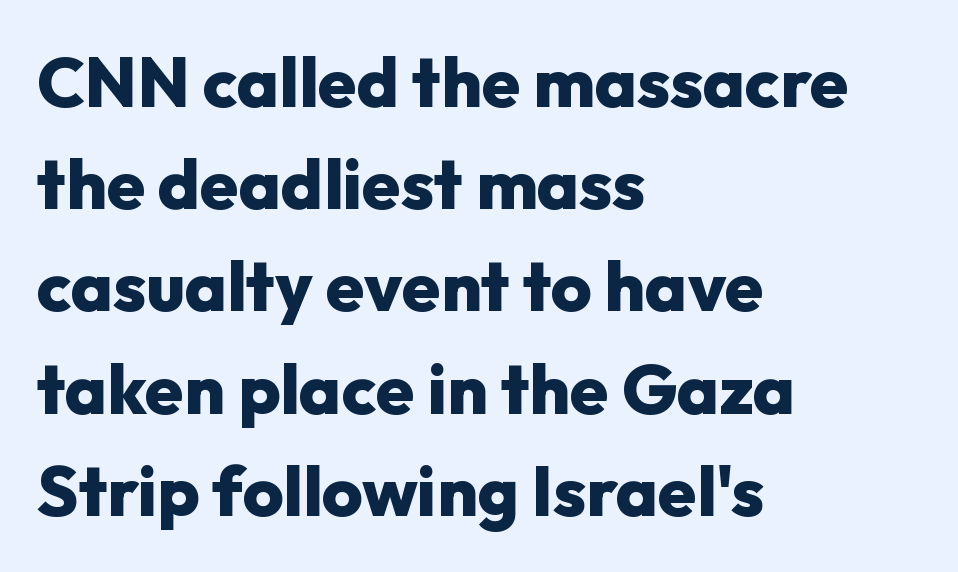
{"serif": "no", "italic": "no", "bold": "yes", "weight": "heavy", "width": "normal", "stroke_contrast": "low", "x_height": "medium", "monospaced": "no", "underline": "no", "align": "left", "line_spacing": "normal", "line_spacing_ratio": 1.46, "letter_spacing": "normal", "letter_spacing_em": 0.0, "glyph_px": 70}
